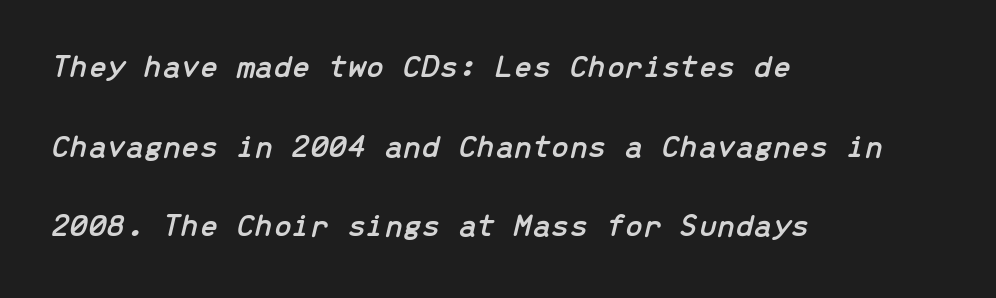
The image shows 33 px text type, italic (leaning right), monospaced; set left-aligned, loose line spacing (2.41x), normal letter spacing, not underlined; low stroke contrast and a medium x-height.
